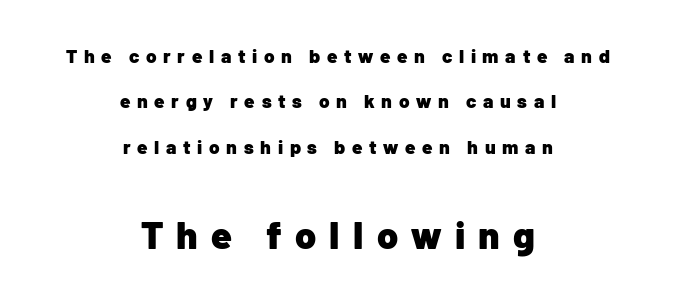
The image shows 38 px heavy sans-serif type, upright; set centered, loose line spacing (2.39x), unusually wide letter spacing (+0.35 em), not underlined; the second (bottom) block is 2.0x larger; low stroke contrast and a medium x-height.
